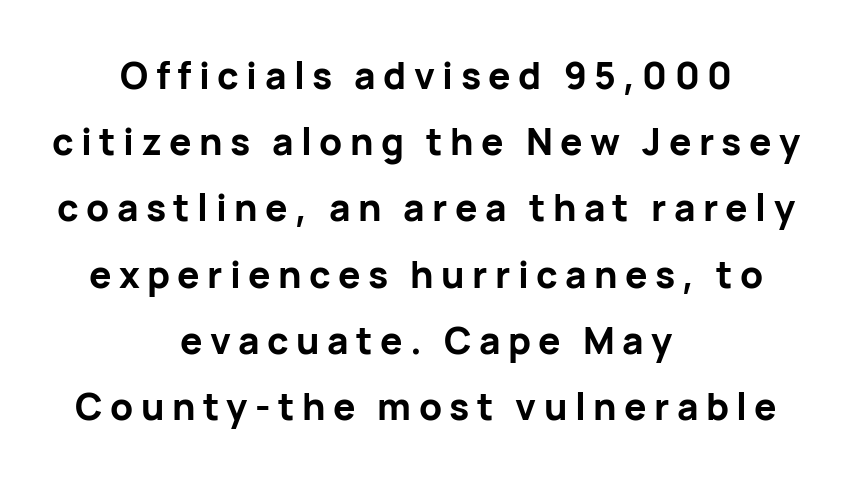
The image shows 37 px bold sans-serif type, upright; set centered, line spacing 1.79x, unusually wide letter spacing (+0.2 em), not underlined; low stroke contrast and a medium x-height.
